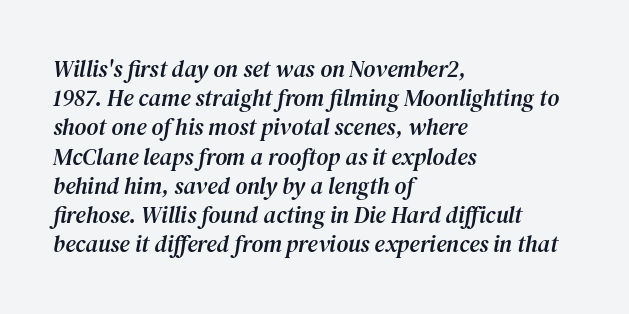
The image shows 23 px text type, italic (leaning right); set left-aligned, normal line spacing (1.27x), normal letter spacing, not underlined.
